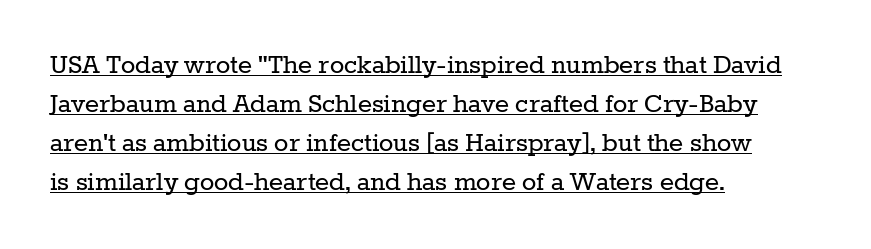
{"serif": "yes", "italic": "no", "bold": "no", "weight": "regular", "width": "normal", "stroke_contrast": "low", "x_height": "medium", "monospaced": "no", "underline": "yes", "align": "left", "line_spacing": "normal", "line_spacing_ratio": 1.3, "letter_spacing": "normal", "letter_spacing_em": 0.0, "glyph_px": 30}
